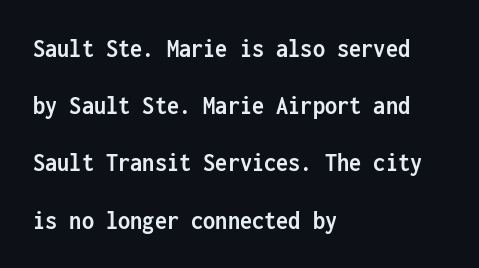
Q: Is the text bold? A: Yes.
Q: Is the text italic (slanted)? A: No, it is upright.
Q: Is the text underlined? A: No.
Q: How is the paragraph aligned? A: Left-aligned.
Q: Is the spacing between letters normal or unusually wide? A: Normal.
Q: Is the spacing between lines tight, normal or loose? A: Loose.
